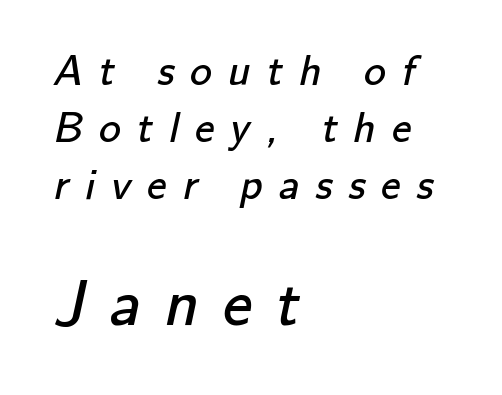
Q: Is the text bold? A: No.
Q: Is the typeface a serif or a sans-serif typeface? A: Sans-serif.
Q: Is the text underlined? A: No.
Q: How is the paragraph aligned? A: Left-aligned.
Q: Is the spacing between letters normal or unusually wide? A: Unusually wide.
Q: Is the spacing between lines tight, normal or loose? A: Normal.
Q: Which block of text is set in a larger size, the first (top) or the second (bottom)? A: The second (bottom) one.
Q: Width (condensed, normal, or wide)? A: Normal.
Q: Stroke contrast? A: Low.
Q: x-height? A: Small.
Q: Monospaced? A: No.
